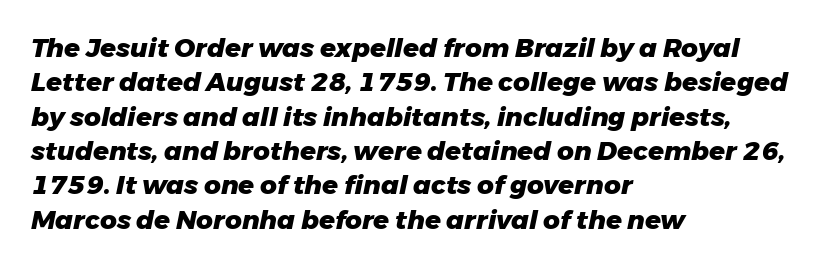
The image shows 26 px bold type, italic (leaning right); set left-aligned, normal line spacing (1.32x), normal letter spacing, not underlined.
